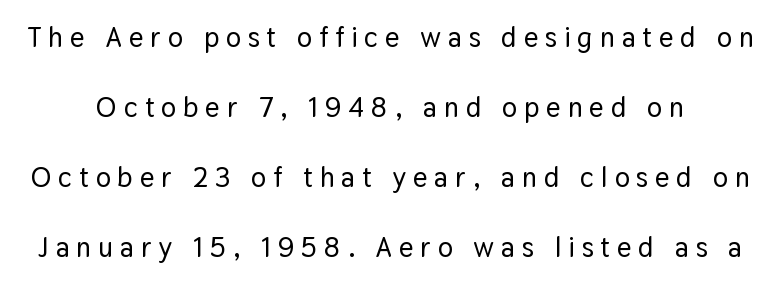
Character widths vary here, with narrow letters taking less room than wide ones. The lettering stays uniformly vertical, giving the passage a roman look. Caption: expanded tracking, letters set apart. The designer dialed line spacing up above the default. Bare-footed words on every line. No feet cap the strokes, marking this as sans-serif type.
